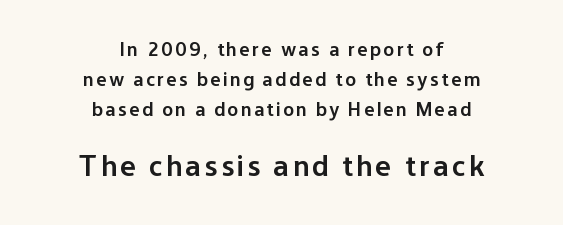
The image shows 30 px semibold sans-serif type, upright; set centered, normal line spacing (1.49x), not underlined; the second (bottom) block is 1.5x larger; low stroke contrast and a medium x-height.
